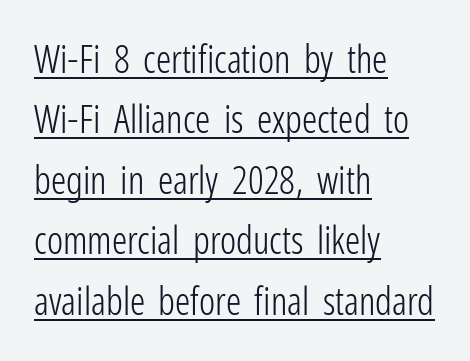
Q: Is the text bold? A: No.
Q: Is the text italic (slanted)? A: No, it is upright.
Q: Is the typeface a serif or a sans-serif typeface? A: Sans-serif.
Q: Is the text underlined? A: Yes.
Q: How is the paragraph aligned? A: Left-aligned.
Q: Is the spacing between letters normal or unusually wide? A: Normal.
Q: Is the spacing between lines tight, normal or loose? A: Normal.
Q: Width (condensed, normal, or wide)? A: Condensed.
Q: Stroke contrast? A: Low.
Q: x-height? A: Medium.
Q: Monospaced? A: No.
